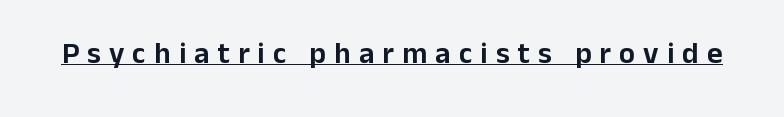
Proportional: the letters do not fall into vertical columns. Serif or sans? Sans — the stroke terminals are bare. Posture: vertical. The words here are underlined. The rendering inserts visible extra space after every character.
